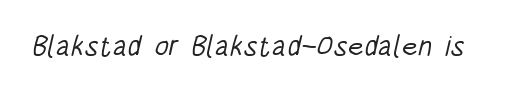
Nothing sits at the stroke ends, so this counts as sans-serif. Proportional: the letters do not fall into vertical columns. Glyph-to-glyph distance matches everyday printed text. The typeface has the unassuming heft of standard copy or less. The baseline area is clear.
